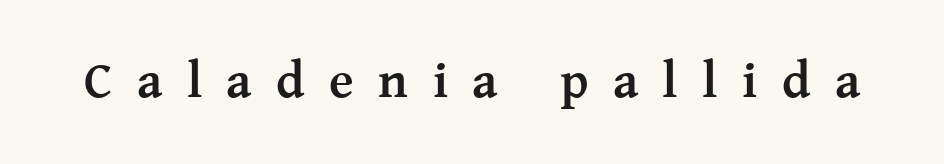
Type style note: has serifs. Ordinary non-slanted type is in use. The area under the type is left untouched. Characters follow at a spacing far wider than the type designer built in. Varying glyph widths throughout — classic text-font behaviour.
